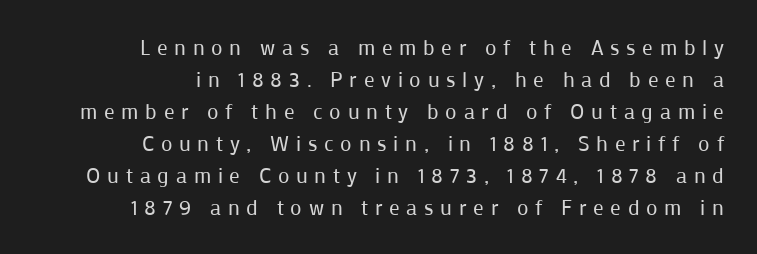
The image shows 21 px text type, upright; set right-aligned, normal line spacing (1.52x), unusually wide letter spacing (+0.32 em), not underlined.
